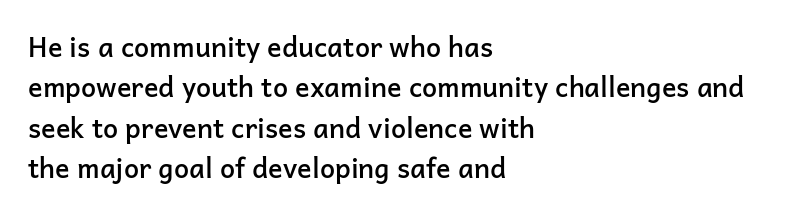
The image shows 27 px text type, upright; set left-aligned, normal line spacing (1.5x), normal letter spacing, not underlined.
